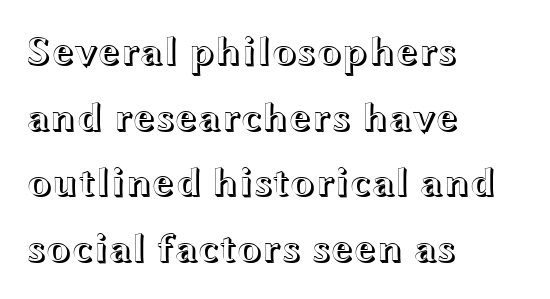
{"italic": "no", "width": "wide", "x_height": "medium", "monospaced": "no", "underline": "no", "align": "left", "line_spacing": "normal", "line_spacing_ratio": 1.6, "letter_spacing": "normal", "letter_spacing_em": 0.0, "glyph_px": 41}
